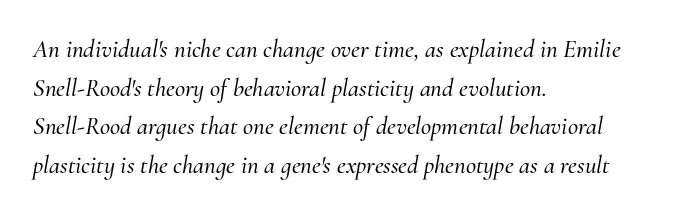
{"italic": "yes", "lean": "right", "slant_degrees": 10, "underline": "no", "align": "left", "line_spacing": "normal", "line_spacing_ratio": 1.55, "letter_spacing": "normal", "letter_spacing_em": 0.0, "glyph_px": 25}
